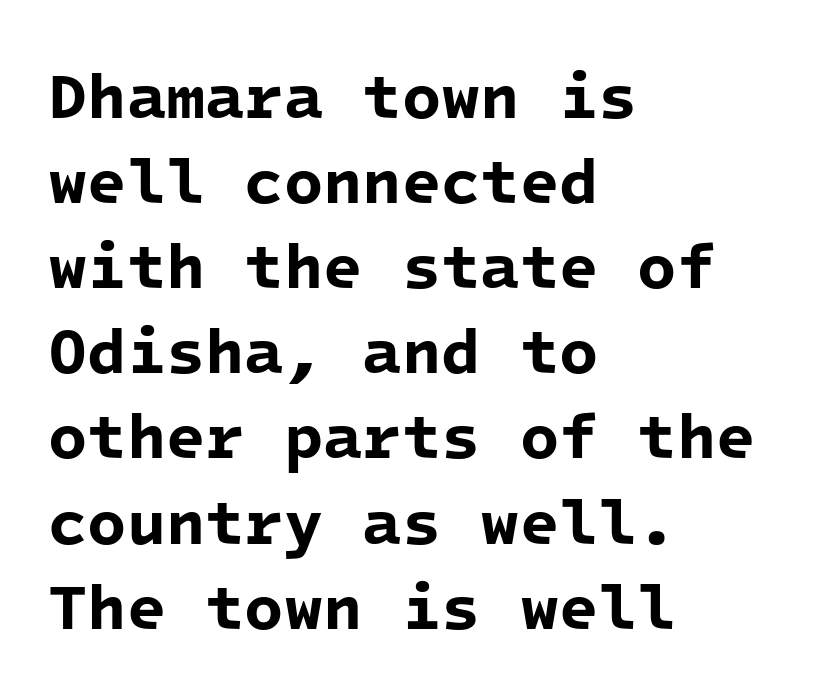
{"serif": "no", "bold": "yes", "weight": "bold", "width": "normal", "stroke_contrast": "low", "x_height": "medium", "monospaced": "yes", "underline": "no", "align": "left", "line_spacing": "normal", "line_spacing_ratio": 1.33, "letter_spacing": "normal", "letter_spacing_em": 0.0, "glyph_px": 64}
